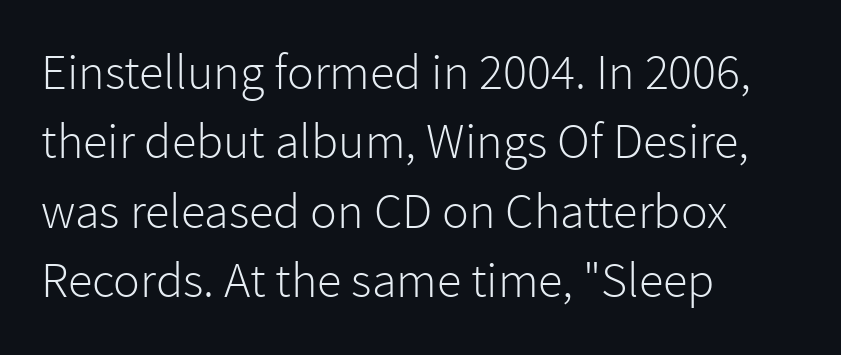
A clean baseline with only descenders dipping below it. Quick note: interline space is typical. The paragraph has a hard left edge and a soft right edge. Tracking here is standard; glyphs follow each other at the usual distance. Each letter keeps its own natural width here, so spacing adapts to shape.
